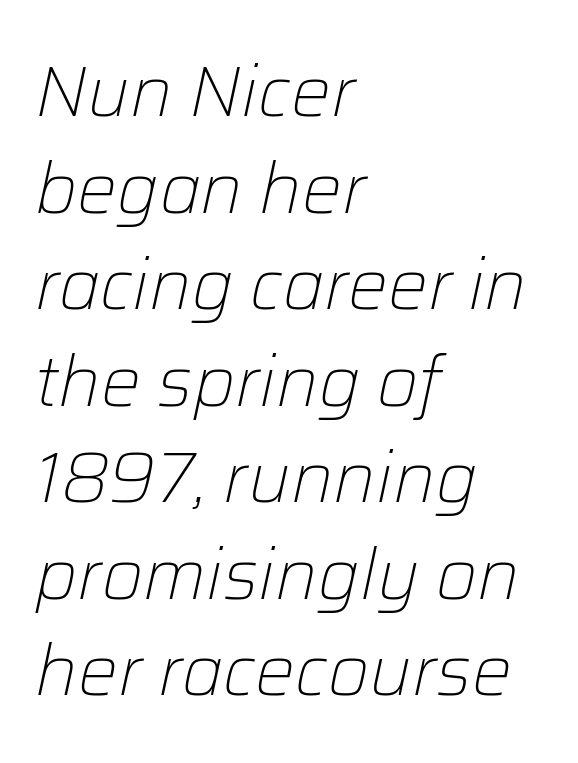
The image shows 71 px light type, italic (leaning right); set left-aligned, normal line spacing (1.36x), normal letter spacing, not underlined; low stroke contrast and a medium x-height.
